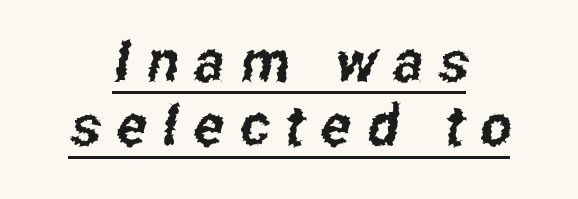
The compositor balanced each line on the midline. The letterforms stand isolated, each surrounded by extra space. A continuous stroke trails under the words, as in a hyperlink. Rows of type sit shoulder to shoulder in the vertical direction. Think of a printed novel: that variable character pitch is what you see here.
